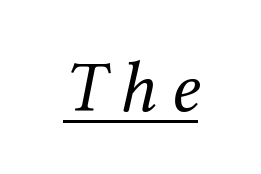
The rendered words wear a rule along their underside. No letter is thick-stroked: the sample isn't bold. This sample has the flowing, uneven cadence of proportional lettering. In terms of posture, this sample is oblique. A typesetter would label this face a serif.
